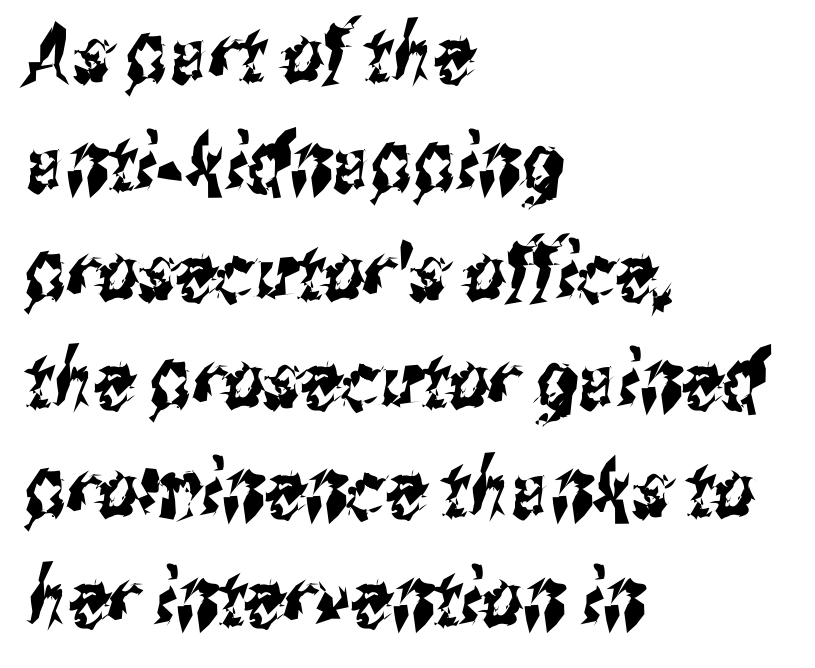
Proportional: the letters do not fall into vertical columns. Does the copy run flush right? No — it runs flush left. The font family rendered here belongs to the sans-serif group. The line-height multiplier appears to be the usual default. Decoration check: the copy has no underline.
